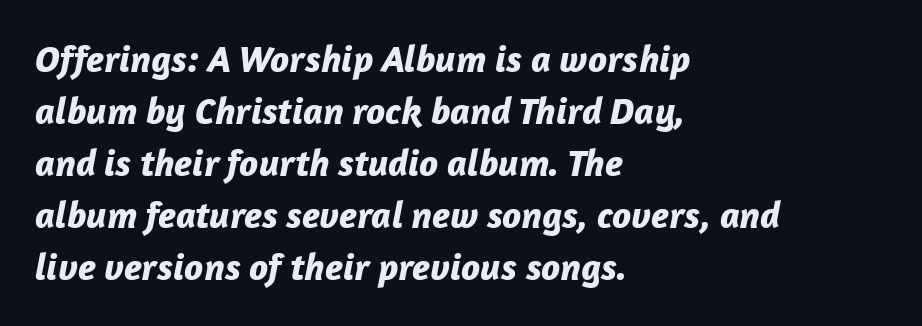
{"italic": "yes", "lean": "right", "slant_degrees": 12, "bold": "yes", "weight": "bold", "width": "normal", "stroke_contrast": "low", "x_height": "medium", "monospaced": "no", "underline": "no", "align": "left", "line_spacing": "normal", "line_spacing_ratio": 1.37, "letter_spacing": "normal", "letter_spacing_em": 0.0, "glyph_px": 38}
